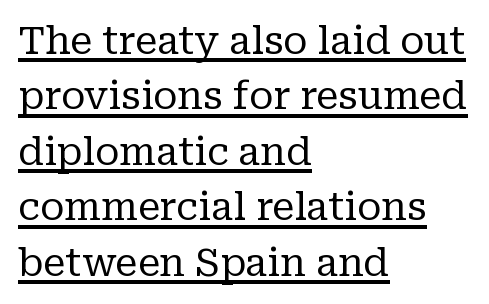
{"serif": "yes", "italic": "no", "bold": "no", "weight": "regular", "width": "normal", "stroke_contrast": "low", "x_height": "medium", "monospaced": "no", "underline": "yes", "align": "left", "line_spacing": "normal", "line_spacing_ratio": 1.46, "letter_spacing": "normal", "letter_spacing_em": 0.0, "glyph_px": 38}
